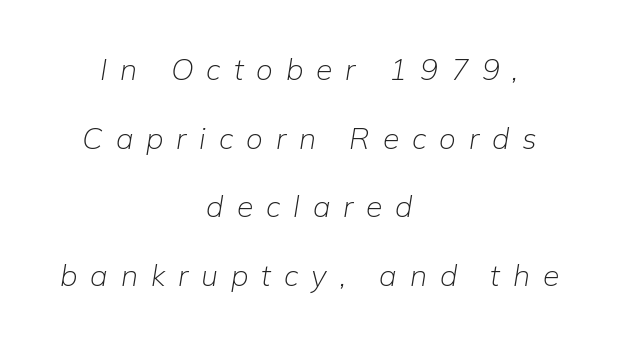
Q: Is the text bold? A: No.
Q: Is the text italic (slanted)? A: Yes, it leans right by about 9 degrees.
Q: Is the text underlined? A: No.
Q: How is the paragraph aligned? A: Centered.
Q: Is the spacing between letters normal or unusually wide? A: Unusually wide.
Q: Is the spacing between lines tight, normal or loose? A: Loose.
Q: Width (condensed, normal, or wide)? A: Normal.
Q: Stroke contrast? A: Low.
Q: x-height? A: Medium.
Q: Monospaced? A: No.
